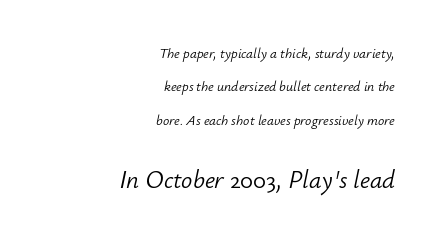
The image shows 25 px text type, italic (leaning right); set right-aligned, loose line spacing (2.39x), normal letter spacing, not underlined; the second (bottom) block is 1.79x larger.
